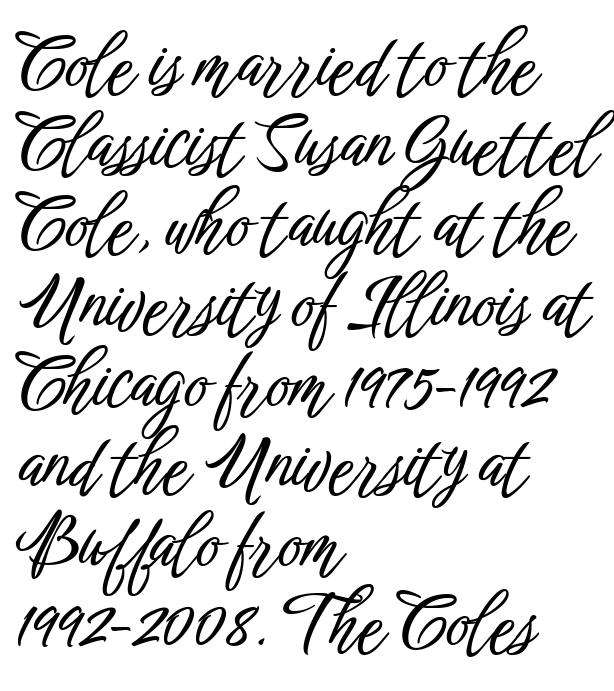
The image shows 72 px condensed sans-serif type; set left-aligned, tight line spacing (1.11x), normal letter spacing, not underlined; low stroke contrast and a medium x-height.
